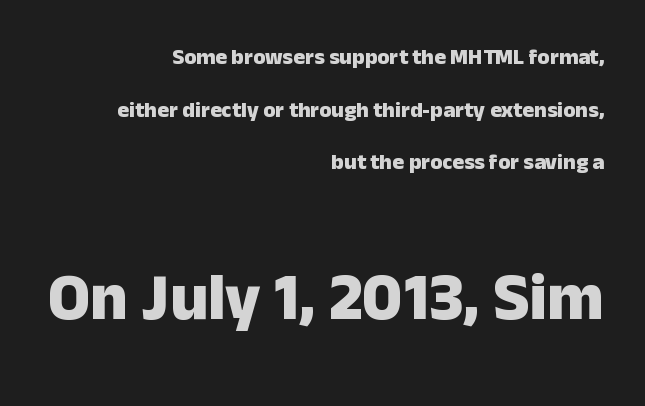
{"serif": "no", "italic": "no", "bold": "yes", "weight": "heavy", "width": "normal", "stroke_contrast": "low", "x_height": "medium", "monospaced": "no", "underline": "no", "align": "right", "line_spacing": "loose", "line_spacing_ratio": 2.39, "letter_spacing": "normal", "letter_spacing_em": 0.0, "larger_block": "second", "size_ratio": 3.0, "glyph_px": 66}
